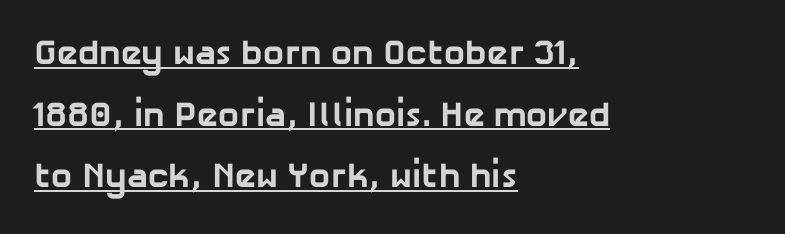
{"serif": "no", "bold": "yes", "weight": "bold", "width": "normal", "stroke_contrast": "low", "x_height": "medium", "monospaced": "no", "underline": "yes", "align": "left", "line_spacing_ratio": 1.76, "letter_spacing": "normal", "letter_spacing_em": 0.0, "glyph_px": 35}
